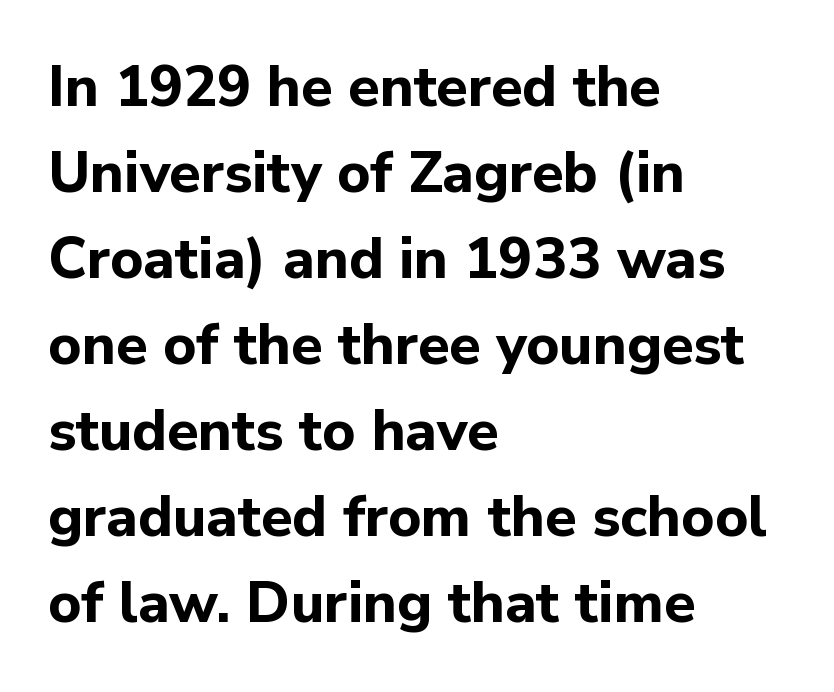
The image shows 57 px bold sans-serif type, upright; set left-aligned, normal line spacing (1.51x), normal letter spacing, not underlined; low stroke contrast and a medium x-height.
